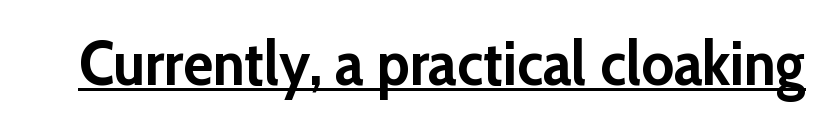
{"serif": "no", "italic": "no", "bold": "yes", "weight": "semibold", "width": "normal", "stroke_contrast": "low", "x_height": "medium", "monospaced": "no", "underline": "yes", "letter_spacing": "normal", "letter_spacing_em": 0.0, "glyph_px": 62}
